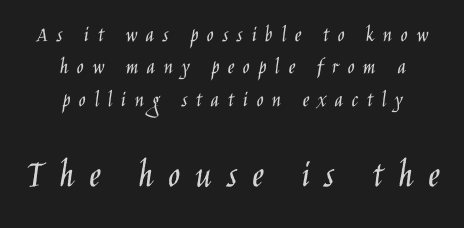
{"serif": "no", "bold": "no", "weight": "light", "width": "condensed", "stroke_contrast": "low", "x_height": "large", "monospaced": "no", "underline": "no", "align": "center", "line_spacing": "normal", "line_spacing_ratio": 1.41, "letter_spacing": "wide", "letter_spacing_em": 0.37, "larger_block": "second", "size_ratio": 1.74, "glyph_px": 40}
